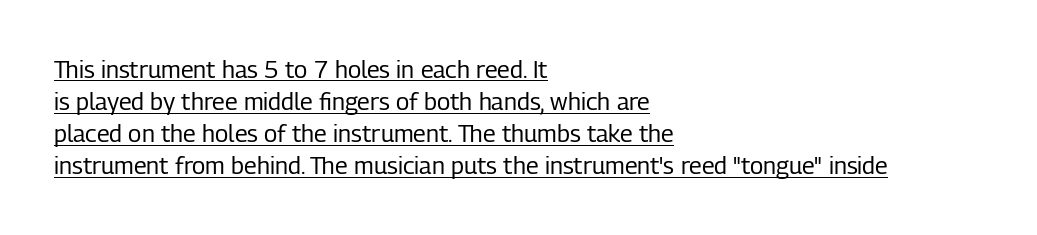
{"italic": "no", "bold": "no", "underline": "yes", "align": "left", "line_spacing": "normal", "line_spacing_ratio": 1.34, "letter_spacing": "normal", "letter_spacing_em": 0.0, "glyph_px": 24}
